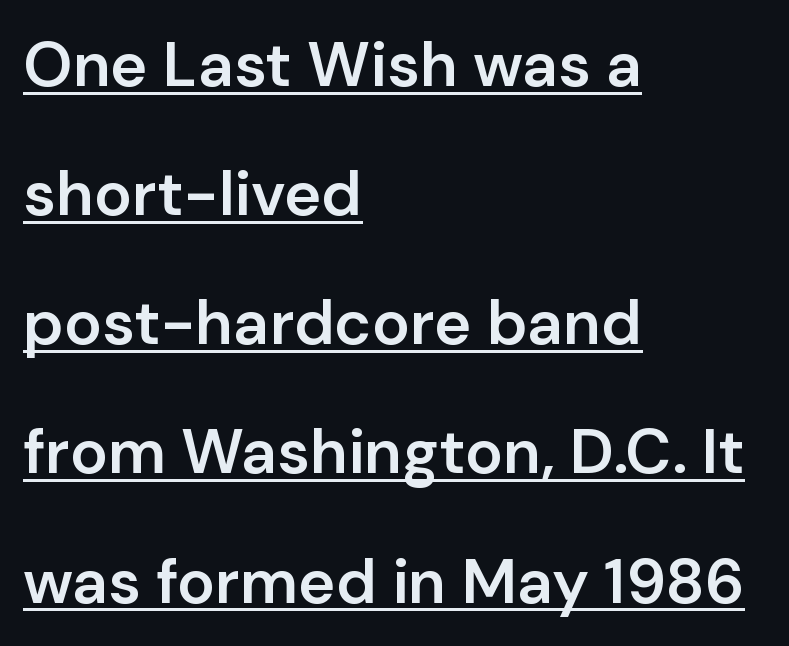
In terms of letterform style, serifs are entirely absent. No extra tracking has been applied to these lines. Is the type bold? Partly — it's a semibold, heavier than regular but not fully bold. Successive baselines arrive slowly, with a big drop between each.
